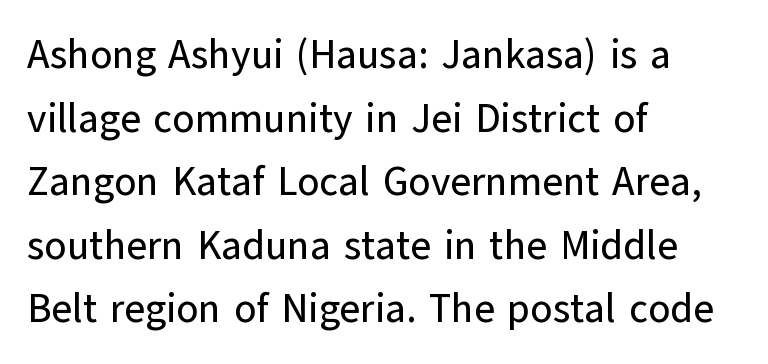
Q: Is the text italic (slanted)? A: No, it is upright.
Q: Is the typeface a serif or a sans-serif typeface? A: Sans-serif.
Q: Is the text underlined? A: No.
Q: How is the paragraph aligned? A: Left-aligned.
Q: Is the spacing between letters normal or unusually wide? A: Normal.
Q: Is the spacing between lines tight, normal or loose? A: Normal.
Q: Width (condensed, normal, or wide)? A: Normal.
Q: Stroke contrast? A: Low.
Q: x-height? A: Medium.
Q: Monospaced? A: No.
